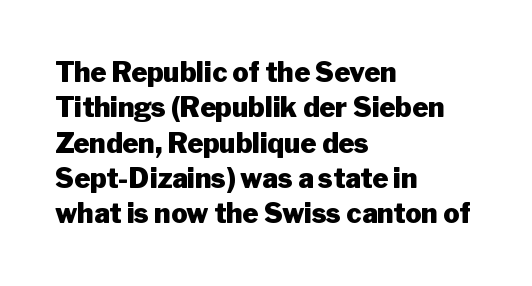
A clean baseline with only descenders dipping below it. These lines stack with their left ends in a neat column. Regular leading. Pretty heavy lettering here — definitely bold. Does extra space separate the letters? No, they use regular spacing.
